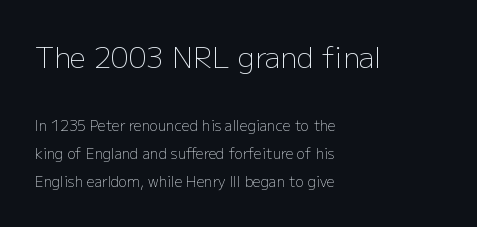
{"serif": "no", "italic": "no", "bold": "no", "weight": "light", "width": "normal", "stroke_contrast": "low", "x_height": "medium", "monospaced": "no", "underline": "no", "align": "left", "line_spacing": "loose", "line_spacing_ratio": 2.01, "letter_spacing": "normal", "letter_spacing_em": 0.0, "larger_block": "first", "size_ratio": 2.0, "glyph_px": 28}
